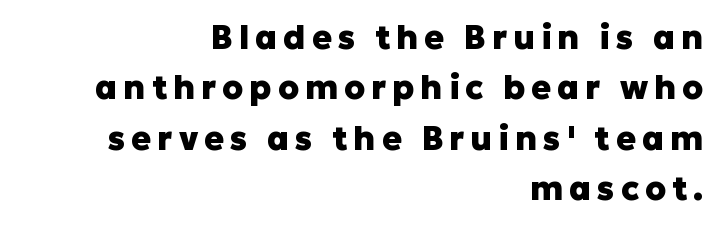
The image shows 33 px heavy sans-serif type, upright; set right-aligned, normal line spacing (1.53x), not underlined; low stroke contrast and a medium x-height.
